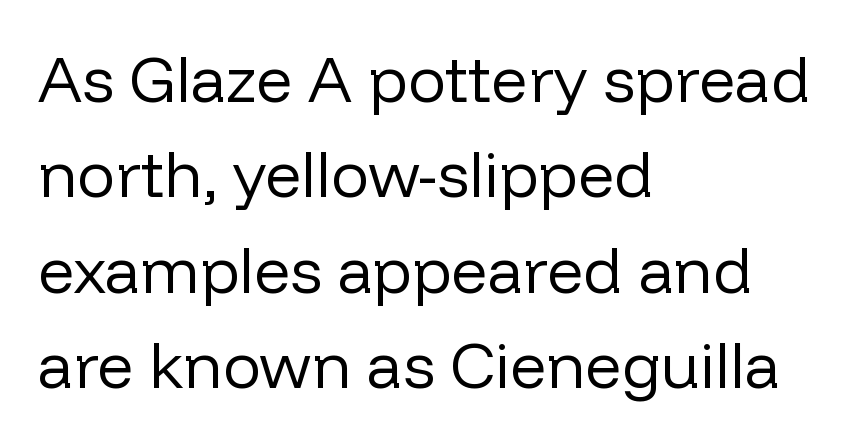
Q: Is the text bold? A: No.
Q: Is the text italic (slanted)? A: No, it is upright.
Q: Is the typeface a serif or a sans-serif typeface? A: Sans-serif.
Q: Is the text underlined? A: No.
Q: How is the paragraph aligned? A: Left-aligned.
Q: Is the spacing between letters normal or unusually wide? A: Normal.
Q: Is the spacing between lines tight, normal or loose? A: Normal.
Q: Width (condensed, normal, or wide)? A: Normal.
Q: Stroke contrast? A: Low.
Q: x-height? A: Medium.
Q: Monospaced? A: No.
